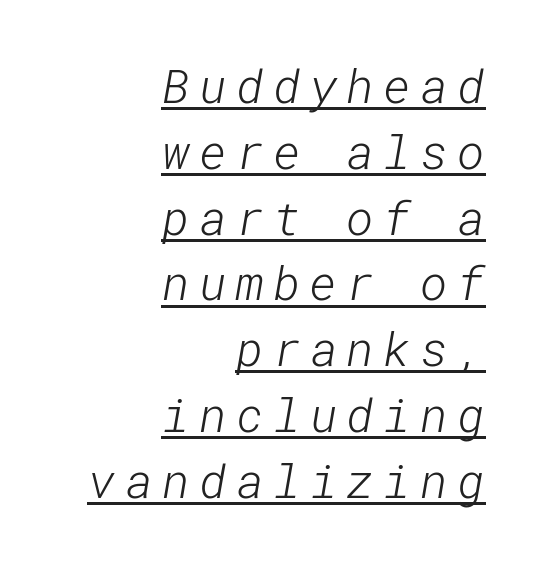
The image shows 47 px light sans-serif type; set right-aligned, normal line spacing (1.4x), unusually wide letter spacing (+0.2 em), underlined; low stroke contrast and a medium x-height.
